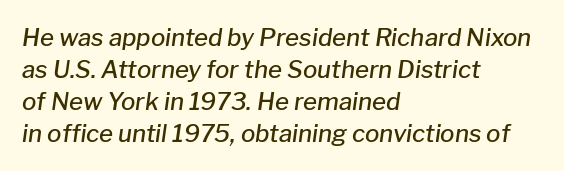
The image shows 24 px text type, italic (leaning right); set left-aligned, normal line spacing (1.34x), normal letter spacing, not underlined.
